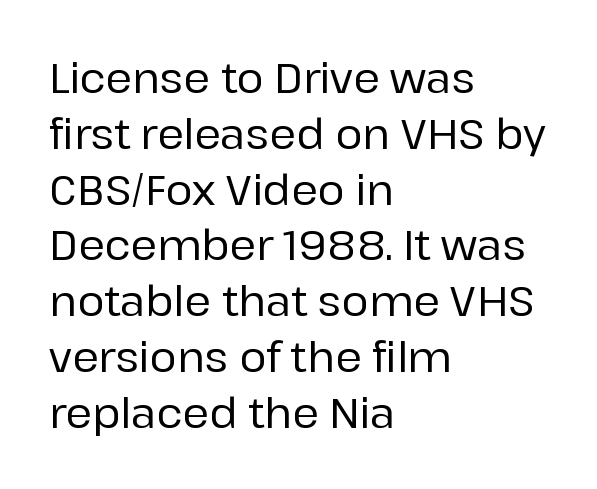
Q: Is the text italic (slanted)? A: No, it is upright.
Q: Is the typeface a serif or a sans-serif typeface? A: Sans-serif.
Q: Is the text underlined? A: No.
Q: How is the paragraph aligned? A: Left-aligned.
Q: Is the spacing between letters normal or unusually wide? A: Normal.
Q: Is the spacing between lines tight, normal or loose? A: Normal.
Q: Width (condensed, normal, or wide)? A: Normal.
Q: Stroke contrast? A: Low.
Q: x-height? A: Medium.
Q: Monospaced? A: No.
